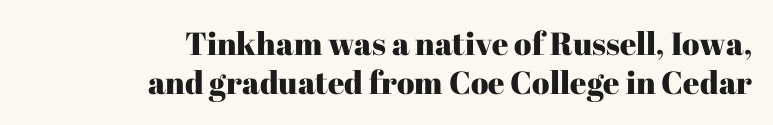
The words here are not underlined. The paragraph shown leans on its right margin. Spacing verdict: proportional, widths tailored to each character. Caption: standard tracking, unaltered.
